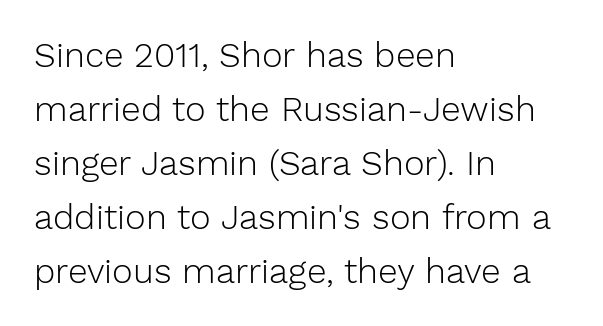
Q: Is the text bold? A: No.
Q: Is the text italic (slanted)? A: No, it is upright.
Q: Is the typeface a serif or a sans-serif typeface? A: Sans-serif.
Q: Is the text underlined? A: No.
Q: How is the paragraph aligned? A: Left-aligned.
Q: Is the spacing between letters normal or unusually wide? A: Normal.
Q: Is the spacing between lines tight, normal or loose? A: Normal.
Q: Width (condensed, normal, or wide)? A: Normal.
Q: Stroke contrast? A: Low.
Q: x-height? A: Medium.
Q: Monospaced? A: No.
